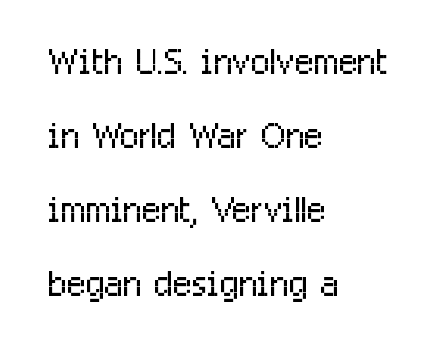
Q: Is the text bold? A: No.
Q: Is the text italic (slanted)? A: No, it is upright.
Q: Is the typeface a serif or a sans-serif typeface? A: Sans-serif.
Q: Is the text underlined? A: No.
Q: How is the paragraph aligned? A: Left-aligned.
Q: Is the spacing between letters normal or unusually wide? A: Normal.
Q: Is the spacing between lines tight, normal or loose? A: Normal.
Q: Width (condensed, normal, or wide)? A: Condensed.
Q: Stroke contrast? A: Low.
Q: x-height? A: Medium.
Q: Monospaced? A: No.
